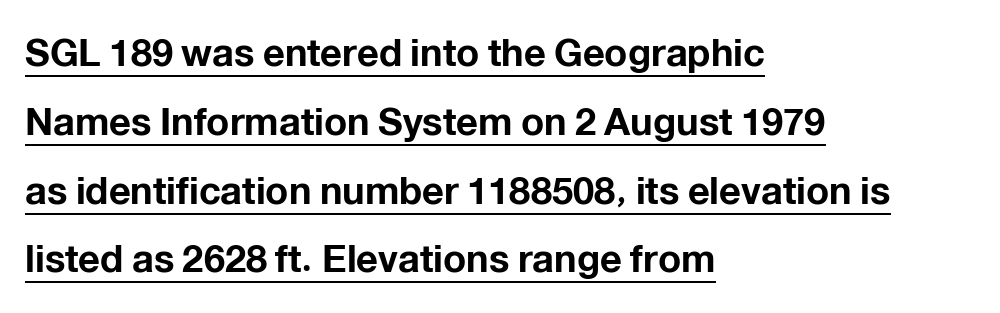
The passage shown is typed in a proportional face where columns would drift. The ragged edge is on the right, which tells us the setting is flush left. Caption: standard tracking, unaltered. A rule runs beneath these lines of type. The type family on display is of the sans-serif kind. The specimen reads as upright at a glance.
